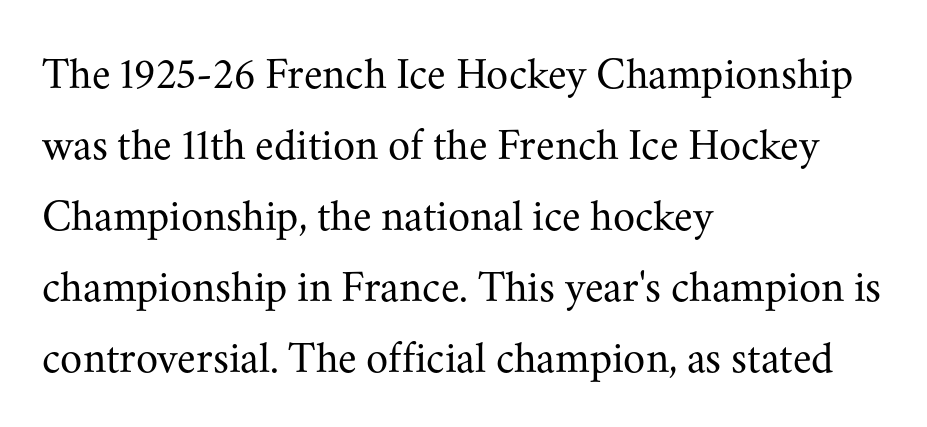
Q: Is the text bold? A: No.
Q: Is the text italic (slanted)? A: No, it is upright.
Q: Is the typeface a serif or a sans-serif typeface? A: Serif.
Q: Is the text underlined? A: No.
Q: How is the paragraph aligned? A: Left-aligned.
Q: Is the spacing between letters normal or unusually wide? A: Normal.
Q: Is the spacing between lines tight, normal or loose? A: Normal.
Q: Width (condensed, normal, or wide)? A: Normal.
Q: Stroke contrast? A: Medium.
Q: x-height? A: Small.
Q: Monospaced? A: No.
